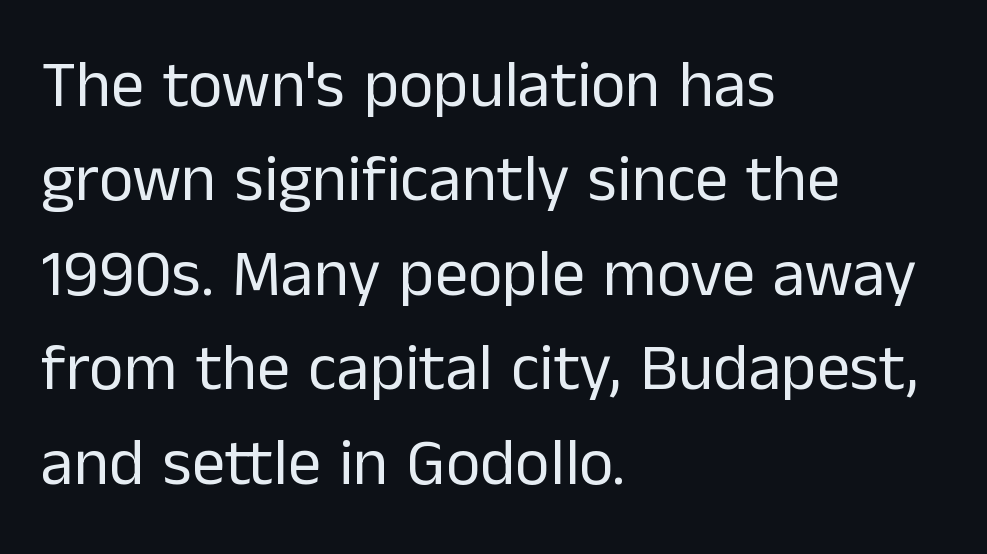
Q: Is the text bold? A: No.
Q: Is the text italic (slanted)? A: No, it is upright.
Q: Is the typeface a serif or a sans-serif typeface? A: Sans-serif.
Q: Is the text underlined? A: No.
Q: How is the paragraph aligned? A: Left-aligned.
Q: Is the spacing between letters normal or unusually wide? A: Normal.
Q: Is the spacing between lines tight, normal or loose? A: Normal.
Q: Width (condensed, normal, or wide)? A: Normal.
Q: Stroke contrast? A: Low.
Q: x-height? A: Medium.
Q: Monospaced? A: No.
